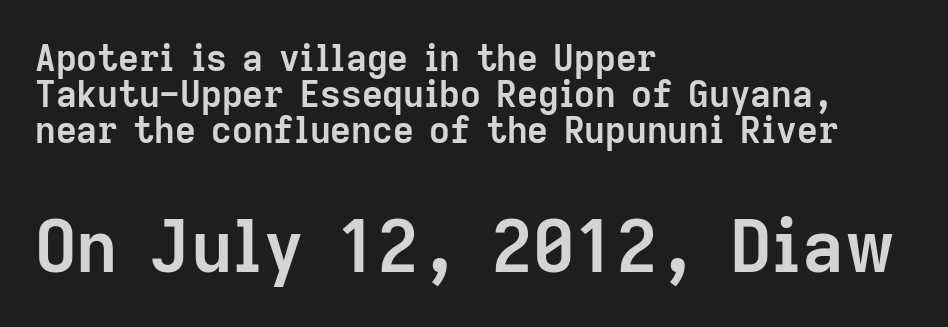
{"serif": "no", "italic": "no", "bold": "yes", "weight": "semibold", "width": "normal", "stroke_contrast": "low", "x_height": "medium", "monospaced": "no", "underline": "no", "align": "left", "line_spacing": "tight", "line_spacing_ratio": 1.0, "letter_spacing": "normal", "letter_spacing_em": 0.0, "larger_block": "second", "size_ratio": 2.0, "glyph_px": 72}
